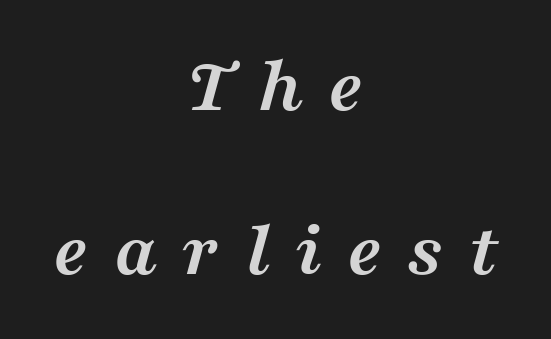
{"serif": "yes", "italic": "yes", "lean": "right", "slant_degrees": 16, "bold": "yes", "weight": "semibold", "width": "wide", "stroke_contrast": "medium", "x_height": "medium", "monospaced": "no", "underline": "no", "align": "center", "line_spacing": "loose", "line_spacing_ratio": 2.1, "letter_spacing": "wide", "letter_spacing_em": 0.32, "glyph_px": 78}
